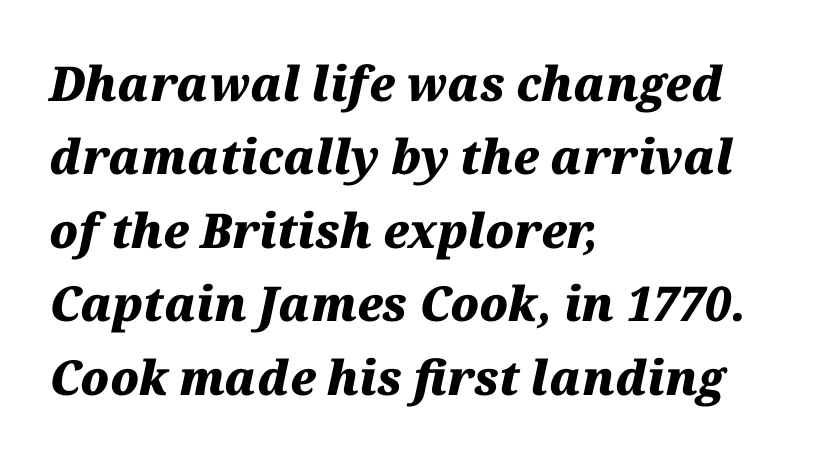
{"italic": "yes", "lean": "right", "slant_degrees": 12, "bold": "yes", "weight": "heavy", "width": "normal", "stroke_contrast": "medium", "x_height": "medium", "monospaced": "no", "underline": "no", "align": "left", "line_spacing": "normal", "line_spacing_ratio": 1.53, "letter_spacing": "normal", "letter_spacing_em": 0.0, "glyph_px": 48}
